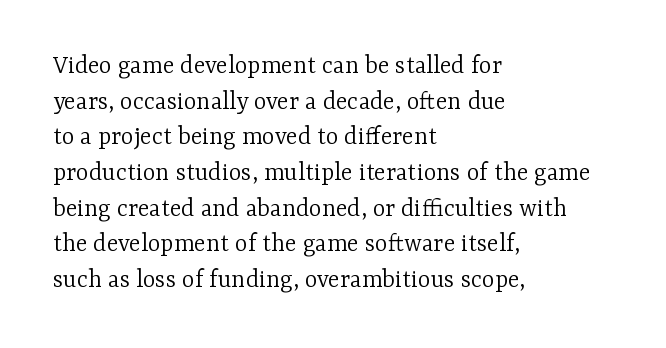
{"italic": "no", "bold": "no", "underline": "no", "align": "left", "line_spacing": "normal", "line_spacing_ratio": 1.32, "letter_spacing": "normal", "letter_spacing_em": 0.0, "glyph_px": 27}
